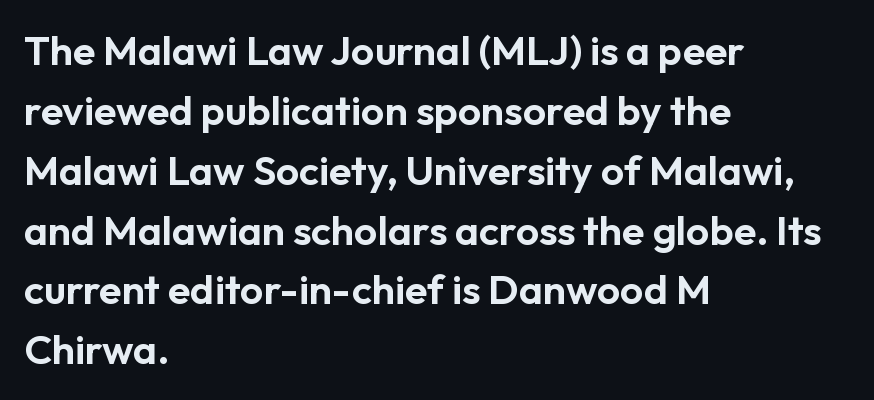
The image shows 41 px sans-serif type, upright; set left-aligned, normal line spacing (1.46x), normal letter spacing, not underlined; low stroke contrast and a medium x-height.
